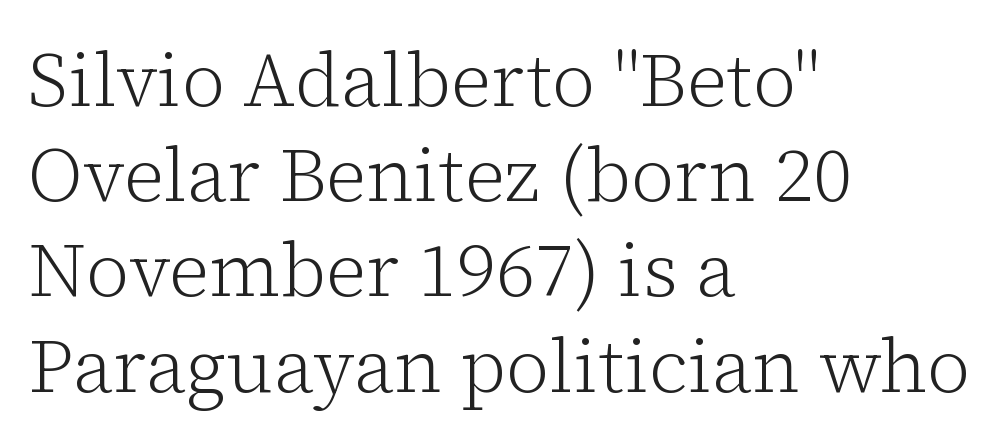
Q: Is the text bold? A: No.
Q: Is the text italic (slanted)? A: No, it is upright.
Q: Is the typeface a serif or a sans-serif typeface? A: Serif.
Q: Is the text underlined? A: No.
Q: How is the paragraph aligned? A: Left-aligned.
Q: Is the spacing between letters normal or unusually wide? A: Normal.
Q: Is the spacing between lines tight, normal or loose? A: Normal.
Q: Width (condensed, normal, or wide)? A: Normal.
Q: Stroke contrast? A: Low.
Q: x-height? A: Medium.
Q: Monospaced? A: No.
